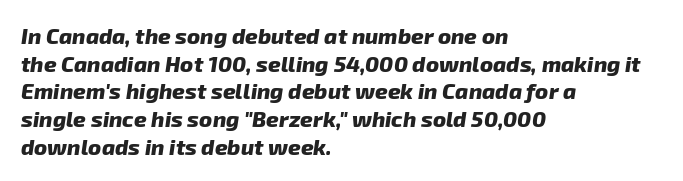
Q: Is the text bold? A: Yes.
Q: Is the text underlined? A: No.
Q: How is the paragraph aligned? A: Left-aligned.
Q: Is the spacing between letters normal or unusually wide? A: Normal.
Q: Is the spacing between lines tight, normal or loose? A: Normal.
